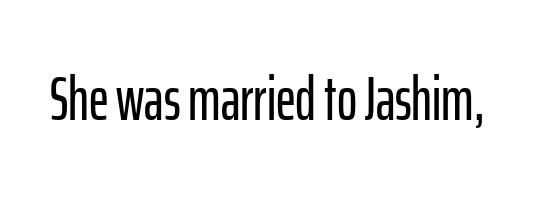
Characters follow at the spacing the type designer built in. Note the varied advance widths — an 'i' is clearly narrower than an 'm'. Italic? Not at all — the glyphs are vertical. The words here are not underlined. These lines are composed in type without serifs.
